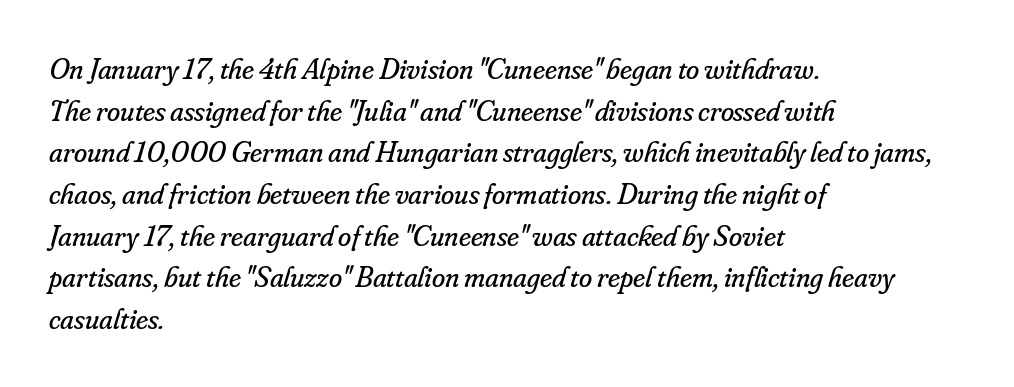
The rendering uses a moderate line-height, typical for paragraphs. Varying glyph widths throughout — classic text-font behaviour. A typesetter would label this face a serif. The compositor pushed each line to the left boundary. Descenders are the only things crossing below the line.
